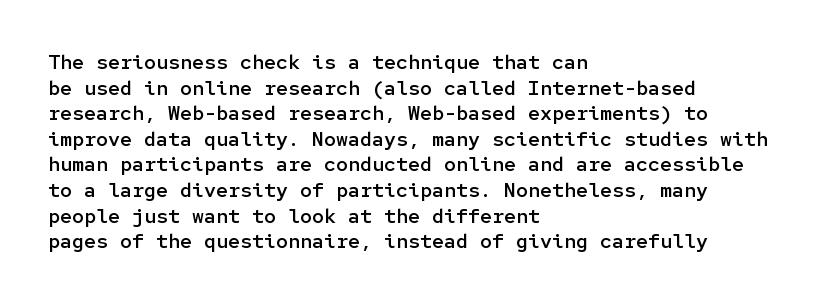
{"italic": "no", "bold": "semi", "underline": "no", "align": "left", "line_spacing": "normal", "line_spacing_ratio": 1.28, "letter_spacing": "normal", "letter_spacing_em": 0.0, "glyph_px": 20}
